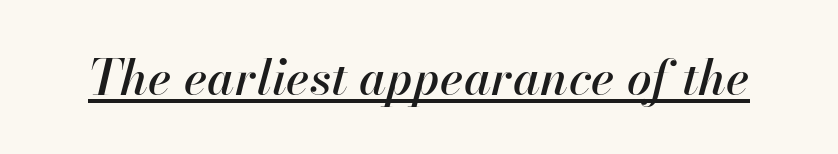
Character widths vary here, with narrow letters taking less room than wide ones. If you drew a line through each stem, it would be angled. A rule runs beneath these lines of type. Each word holds together tightly as a unit, with standard inter-letter gaps.
